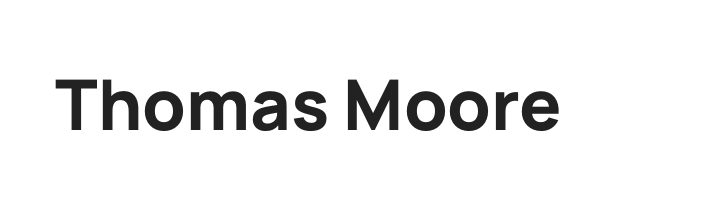
The image shows 70 px bold sans-serif type, upright; set normal letter spacing, not underlined; low stroke contrast and a medium x-height.
